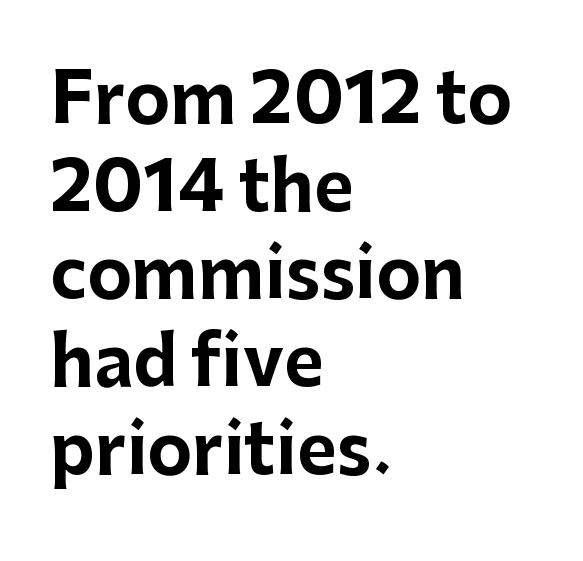
{"serif": "no", "italic": "no", "bold": "yes", "weight": "bold", "width": "normal", "stroke_contrast": "low", "x_height": "medium", "monospaced": "no", "underline": "no", "align": "left", "line_spacing": "normal", "line_spacing_ratio": 1.29, "letter_spacing": "normal", "letter_spacing_em": 0.0, "glyph_px": 68}
